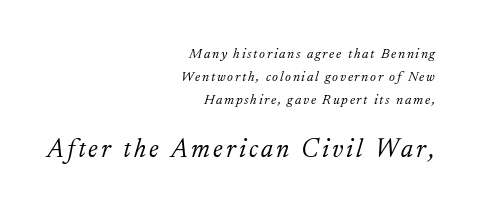
The more generous point size was reserved for the lower chunk. Baseline-to-baseline distance is the conventional proportion of letter height. Line ends are locked; line starts wander. Each stroke keeps to a modest, everyday thickness or less. There's an unmistakable incline to the writing here.
